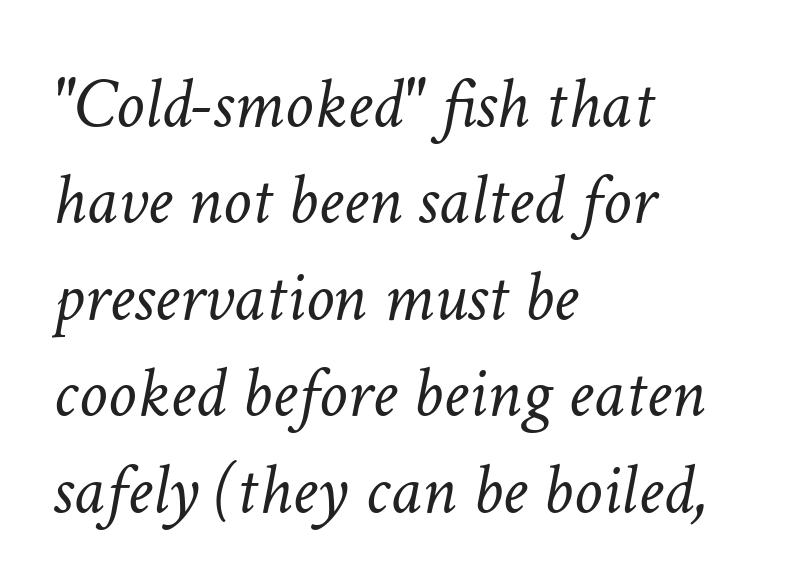
The image shows 72 px light type, italic (leaning right); set left-aligned, normal line spacing (1.34x), normal letter spacing, not underlined; low stroke contrast and a medium x-height.
